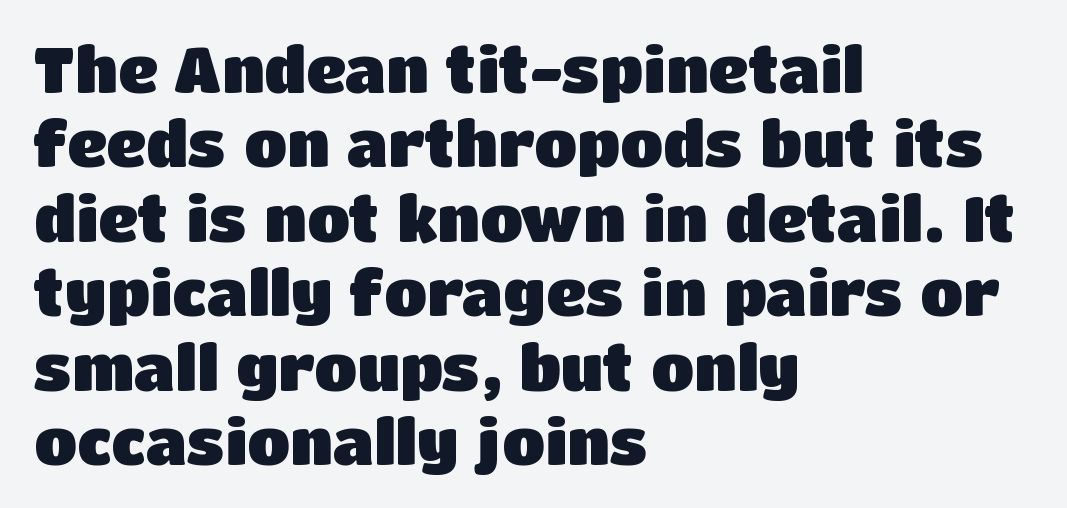
The image shows 62 px heavy sans-serif type, upright; set left-aligned, line spacing 1.2x, normal letter spacing, not underlined; low stroke contrast and a large x-height.
